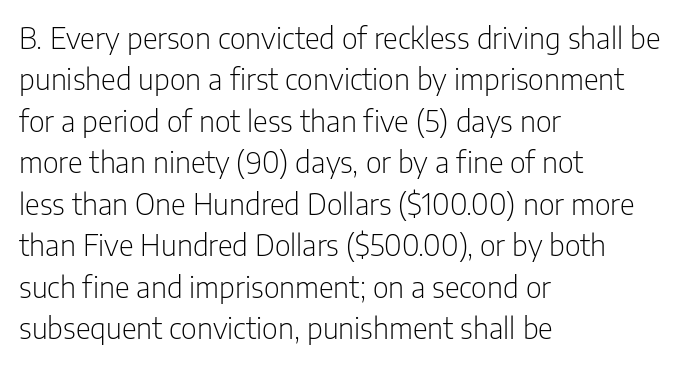
{"serif": "no", "italic": "no", "bold": "no", "weight": "light", "width": "condensed", "stroke_contrast": "low", "x_height": "medium", "monospaced": "no", "underline": "no", "align": "left", "line_spacing": "normal", "line_spacing_ratio": 1.43, "letter_spacing": "normal", "letter_spacing_em": 0.0, "glyph_px": 29}
